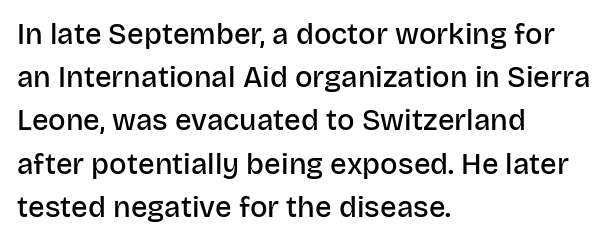
Q: Is the text bold? A: Semi-bold.
Q: Is the text italic (slanted)? A: No, it is upright.
Q: Is the typeface a serif or a sans-serif typeface? A: Sans-serif.
Q: Is the text underlined? A: No.
Q: How is the paragraph aligned? A: Left-aligned.
Q: Is the spacing between letters normal or unusually wide? A: Normal.
Q: Is the spacing between lines tight, normal or loose? A: Normal.
Q: Width (condensed, normal, or wide)? A: Normal.
Q: Stroke contrast? A: Low.
Q: x-height? A: Large.
Q: Monospaced? A: No.
